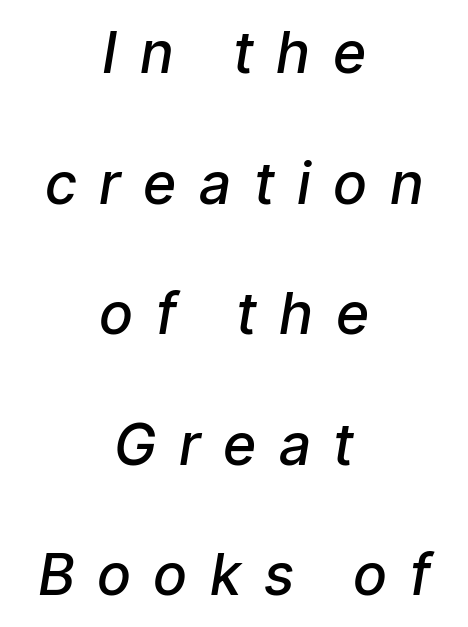
One-word summary of the alignment: center. The letters are slanted; this is an italic face. Does extra space separate the letters? Yes, quite a lot of it. The letters advance in unequal steps, a hallmark of proportional type. The zone under the glyphs is completely vacant. This is the in-between weight designers call semibold or demi.
